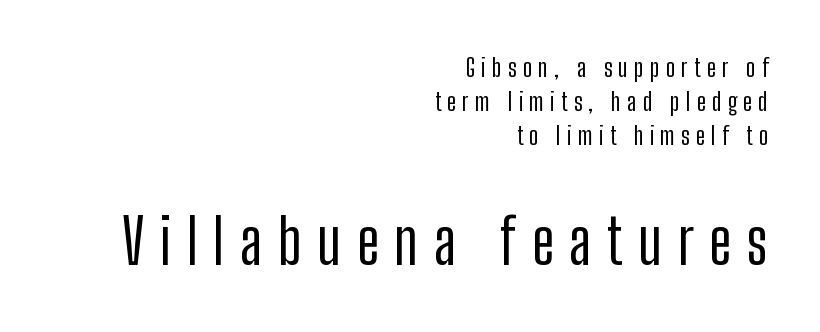
The image shows 62 px condensed sans-serif type, upright; set right-aligned, normal line spacing (1.37x), unusually wide letter spacing (+0.25 em), not underlined; the second (bottom) block is 2.48x larger; low stroke contrast and a medium x-height.
